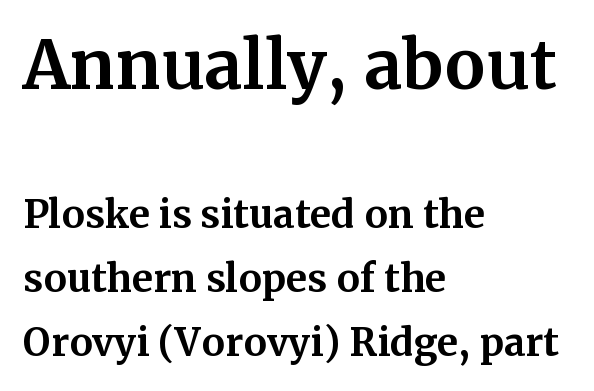
Q: Is the text bold? A: Yes.
Q: Is the text italic (slanted)? A: No, it is upright.
Q: Is the typeface a serif or a sans-serif typeface? A: Serif.
Q: Is the text underlined? A: No.
Q: How is the paragraph aligned? A: Left-aligned.
Q: Is the spacing between letters normal or unusually wide? A: Normal.
Q: Is the spacing between lines tight, normal or loose? A: Normal.
Q: Which block of text is set in a larger size, the first (top) or the second (bottom)? A: The first (top) one.
Q: Width (condensed, normal, or wide)? A: Normal.
Q: Stroke contrast? A: Medium.
Q: x-height? A: Medium.
Q: Monospaced? A: No.
